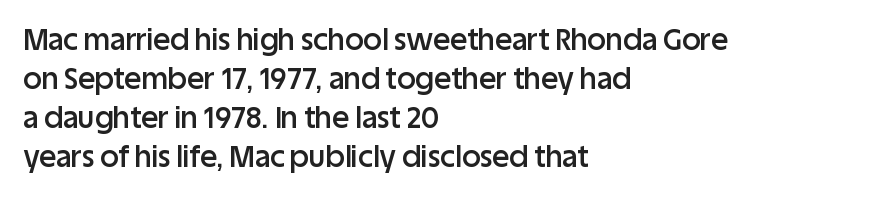
Note the varied advance widths — an 'i' is clearly narrower than an 'm'. Notice how the stems are strictly vertical — no italics here. The strip under each line holds only bare page. Compared with typical body copy, the letter spacing here is the same. Which margin do the lines hug? The left one — the right edge is uneven.
